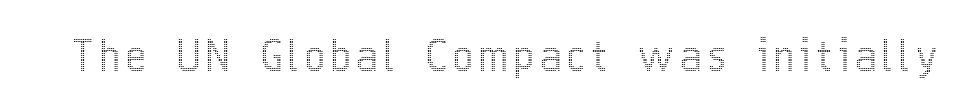
The face used here is proportionally spaced, like ordinary book or web type. Posture: straight, roman, zero tilt. Honestly, there is no underline to notice here at all.
